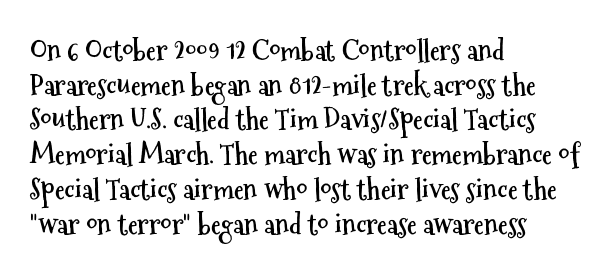
Q: Is the text bold? A: Yes.
Q: Is the text italic (slanted)? A: No, it is upright.
Q: Is the typeface a serif or a sans-serif typeface? A: Sans-serif.
Q: Is the text underlined? A: No.
Q: How is the paragraph aligned? A: Left-aligned.
Q: Is the spacing between letters normal or unusually wide? A: Normal.
Q: Width (condensed, normal, or wide)? A: Condensed.
Q: Stroke contrast? A: Medium.
Q: x-height? A: Medium.
Q: Monospaced? A: No.
